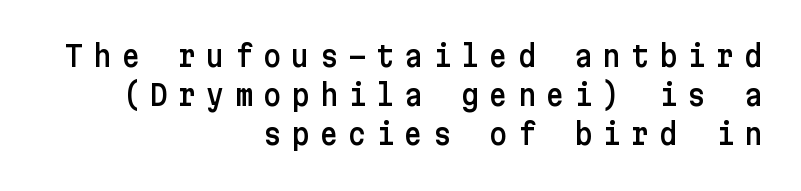
Note: no serifs on the glyphs. Does the copy run flush right? Yes — the right margin is perfectly even. A typesetter would call this leading conventional body-copy spacing. No word sits above an underline. If you drew a line through each stem, it would be perfectly vertical. Caption: expanded tracking, letters set apart.
